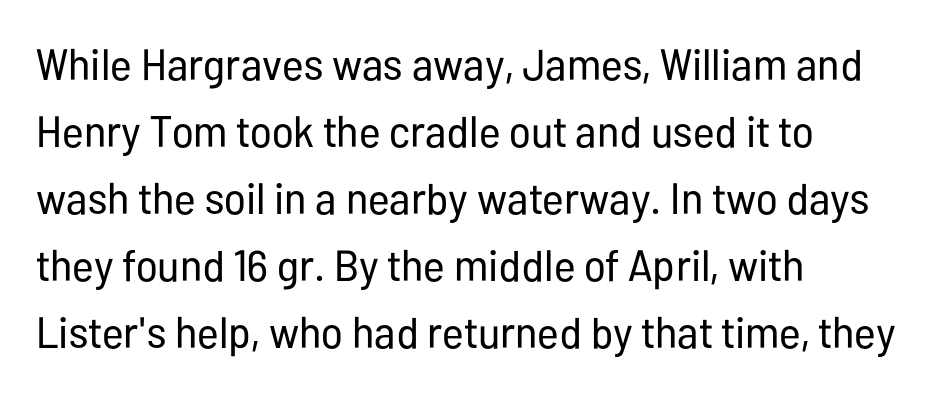
Q: Is the text bold? A: No.
Q: Is the text italic (slanted)? A: No, it is upright.
Q: Is the typeface a serif or a sans-serif typeface? A: Sans-serif.
Q: Is the text underlined? A: No.
Q: How is the paragraph aligned? A: Left-aligned.
Q: Is the spacing between letters normal or unusually wide? A: Normal.
Q: Is the spacing between lines tight, normal or loose? A: Normal.
Q: Width (condensed, normal, or wide)? A: Condensed.
Q: Stroke contrast? A: Low.
Q: x-height? A: Medium.
Q: Monospaced? A: No.
